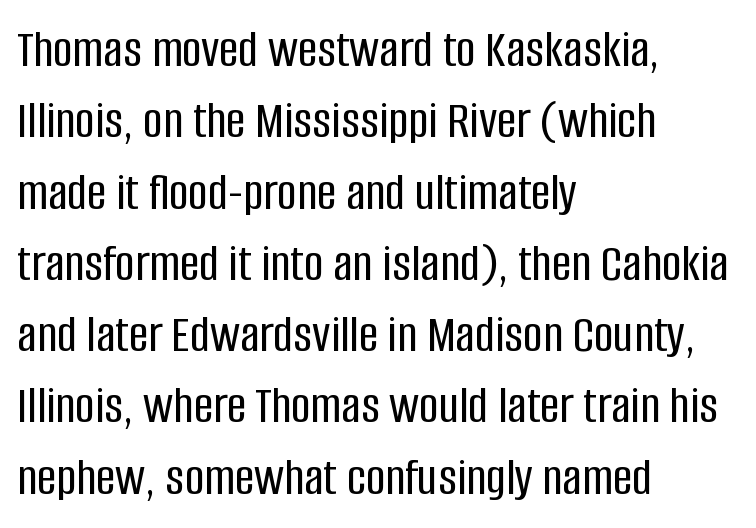
Q: Is the text italic (slanted)? A: No, it is upright.
Q: Is the typeface a serif or a sans-serif typeface? A: Sans-serif.
Q: Is the text underlined? A: No.
Q: How is the paragraph aligned? A: Left-aligned.
Q: Is the spacing between letters normal or unusually wide? A: Normal.
Q: Is the spacing between lines tight, normal or loose? A: Normal.
Q: Width (condensed, normal, or wide)? A: Condensed.
Q: Stroke contrast? A: Low.
Q: x-height? A: Large.
Q: Monospaced? A: No.
